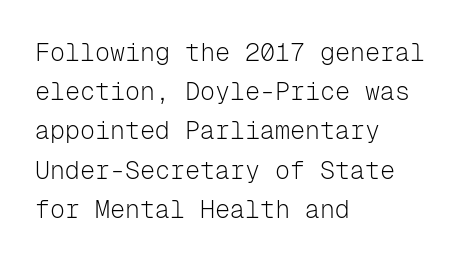
The image shows 25 px text type, upright; set left-aligned, normal line spacing (1.57x), normal letter spacing, not underlined.
